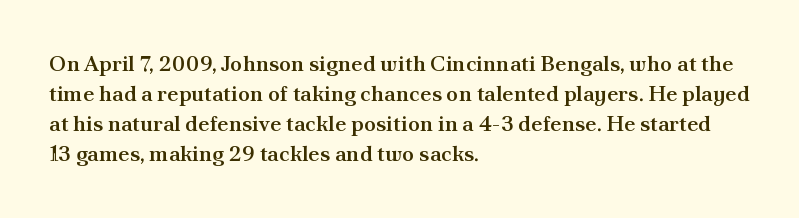
The image shows 22 px text type, upright; set left-aligned, normal line spacing (1.37x), normal letter spacing, not underlined.
